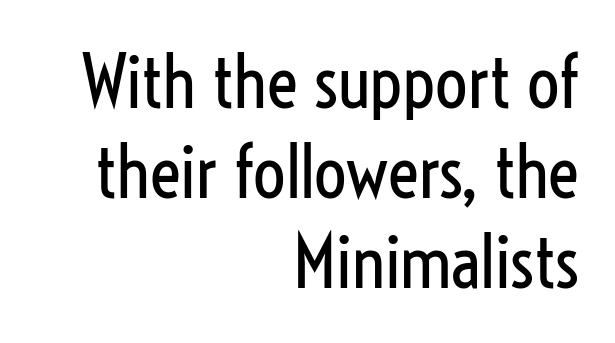
The image shows 72 px regular-weight, condensed sans-serif type, upright; set right-aligned, normal line spacing (1.25x), normal letter spacing, not underlined; low stroke contrast and a medium x-height.
